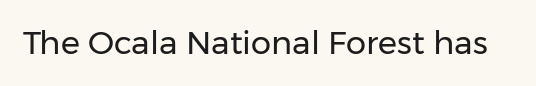
{"serif": "no", "italic": "no", "bold": "no", "weight": "regular", "width": "normal", "stroke_contrast": "low", "x_height": "medium", "monospaced": "no", "underline": "no", "letter_spacing": "normal", "letter_spacing_em": 0.0, "glyph_px": 32}
